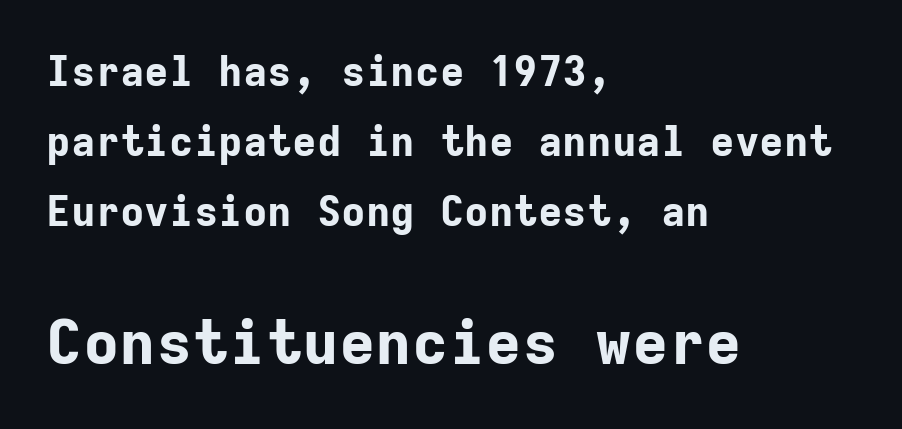
{"serif": "no", "italic": "no", "bold": "yes", "weight": "bold", "width": "normal", "stroke_contrast": "low", "x_height": "medium", "monospaced": "yes", "underline": "no", "align": "left", "line_spacing_ratio": 1.71, "letter_spacing": "normal", "letter_spacing_em": 0.0, "larger_block": "second", "size_ratio": 1.49, "glyph_px": 61}
